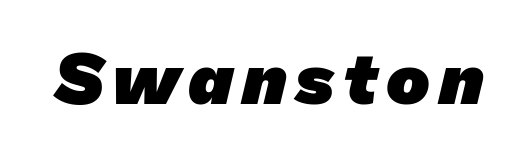
{"serif": "no", "bold": "yes", "weight": "heavy", "width": "normal", "stroke_contrast": "low", "x_height": "medium", "monospaced": "no", "underline": "no", "glyph_px": 73}
